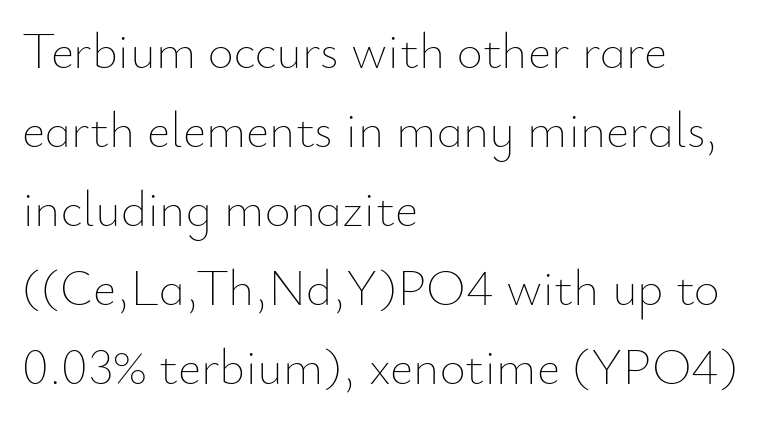
Looks like regular typesetting: each glyph gets only the width it needs. If you drew a line through each stem, it would be perfectly vertical. The letters sit at their default tracking, neither squeezed nor spread. Successive baselines arrive at the customary interval.
